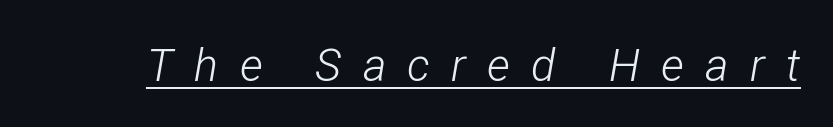
The image shows 45 px light, condensed type, italic (leaning right); set unusually wide letter spacing (+0.47 em), underlined; low stroke contrast and a medium x-height.
